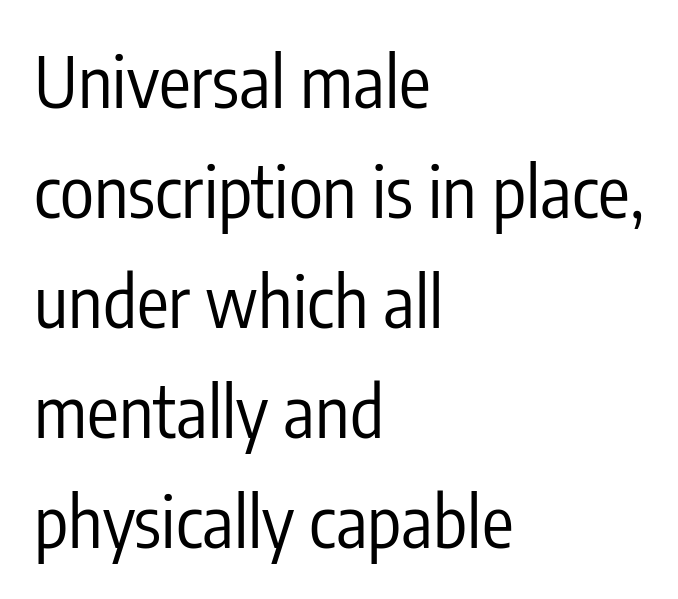
The image shows 71 px regular-weight, condensed sans-serif type, upright; set left-aligned, normal line spacing (1.55x), normal letter spacing, not underlined; low stroke contrast and a medium x-height.
